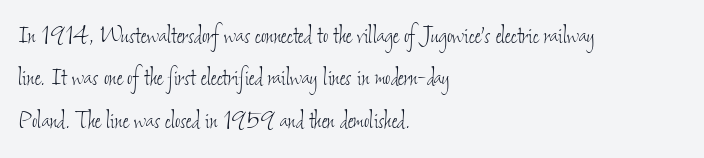
The image shows 29 px thin, condensed type; set left-aligned, normal line spacing (1.46x), normal letter spacing, not underlined; low stroke contrast and a small x-height.
